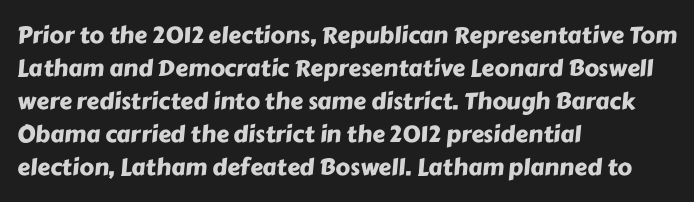
Q: Is the text underlined? A: No.
Q: How is the paragraph aligned? A: Left-aligned.
Q: Is the spacing between letters normal or unusually wide? A: Normal.
Q: Is the spacing between lines tight, normal or loose? A: Normal.
